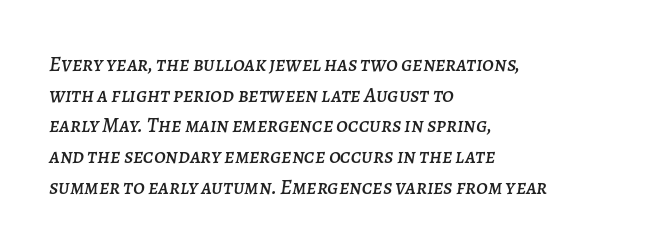
Q: Is the text italic (slanted)? A: Yes, it leans right by about 7 degrees.
Q: Is the text underlined? A: No.
Q: How is the paragraph aligned? A: Left-aligned.
Q: Is the spacing between letters normal or unusually wide? A: Normal.
Q: Is the spacing between lines tight, normal or loose? A: Normal.
